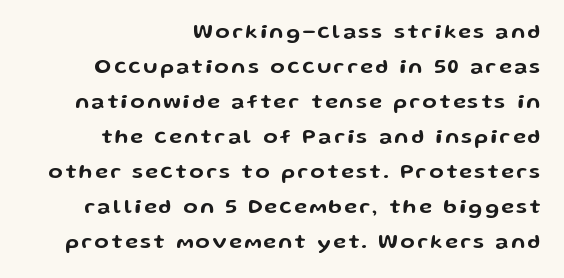
The image shows 21 px text type, upright; set right-aligned, normal line spacing (1.67x), not underlined.
